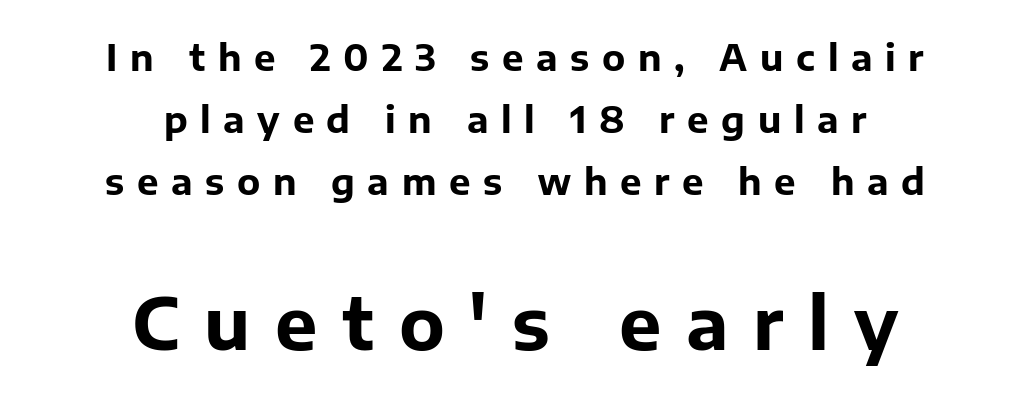
Q: Is the text bold? A: Yes.
Q: Is the text italic (slanted)? A: No, it is upright.
Q: Is the typeface a serif or a sans-serif typeface? A: Sans-serif.
Q: Is the text underlined? A: No.
Q: How is the paragraph aligned? A: Centered.
Q: Is the spacing between letters normal or unusually wide? A: Unusually wide.
Q: Which block of text is set in a larger size, the first (top) or the second (bottom)? A: The second (bottom) one.
Q: Width (condensed, normal, or wide)? A: Normal.
Q: Stroke contrast? A: Low.
Q: x-height? A: Medium.
Q: Monospaced? A: No.
